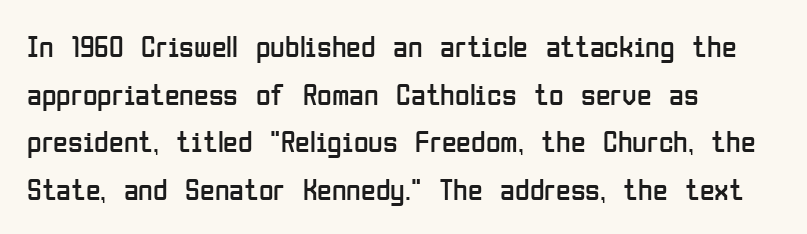
The image shows 30 px regular-weight, condensed sans-serif type, upright; set left-aligned, normal line spacing (1.59x), normal letter spacing, not underlined; low stroke contrast and a medium x-height.
